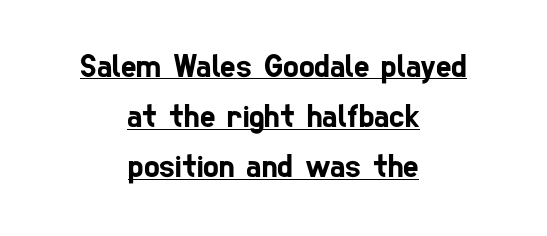
{"serif": "no", "width": "condensed", "stroke_contrast": "low", "x_height": "medium", "monospaced": "no", "underline": "yes", "align": "center", "line_spacing": "normal", "line_spacing_ratio": 1.52, "letter_spacing": "normal", "letter_spacing_em": 0.0, "glyph_px": 33}
